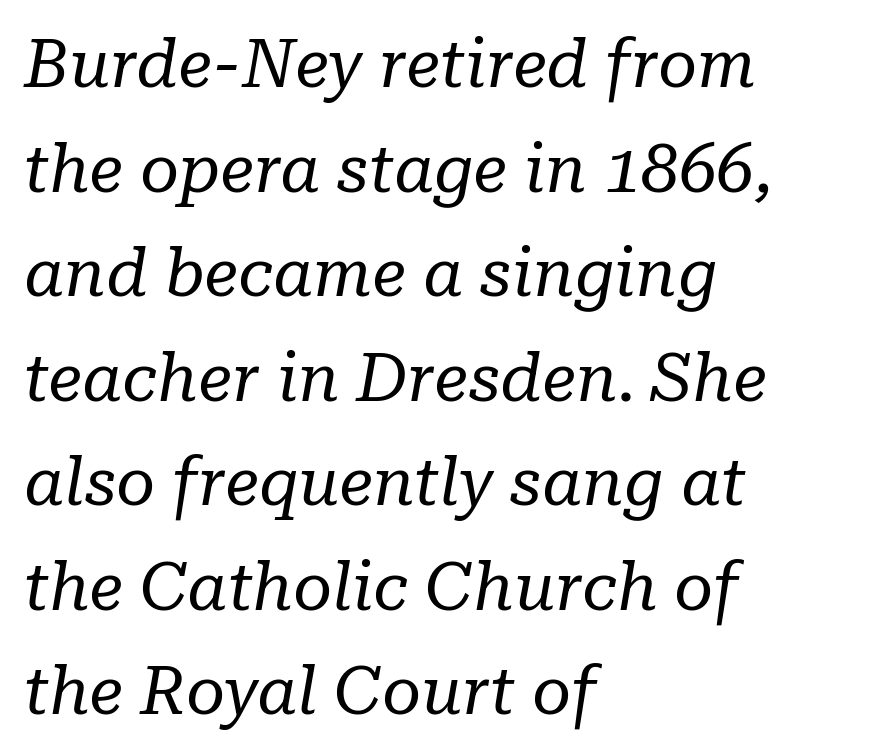
The rendering applies a slant to the glyphs. Caption: standard tracking, unaltered. The text was rendered using a seriffed face with decorative stroke endings. The passage shown is typed in a proportional face where columns would drift. The glyphs are unaccompanied by any horizontal stroke below them.
